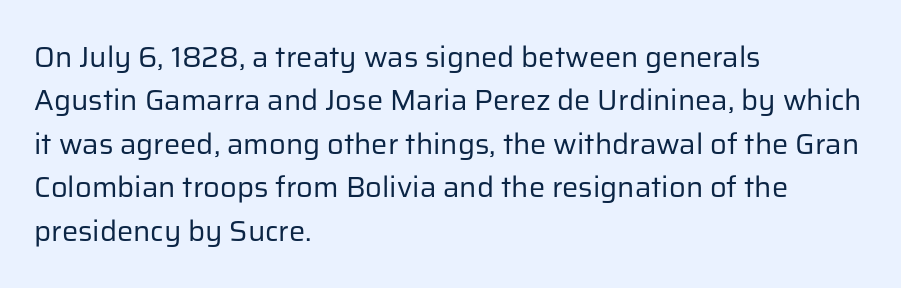
Descender tails drop into unmarked territory. This sample uses an upright cut, with every glyph sitting square on the baseline. These lines keep a tight, regular rhythm from letter to letter. Left-aligned paragraph, ragged on the right. These glyphs show unthickened strokes, regular width or finer. Check where the strokes stop: nothing finishes them off — pure sans.
